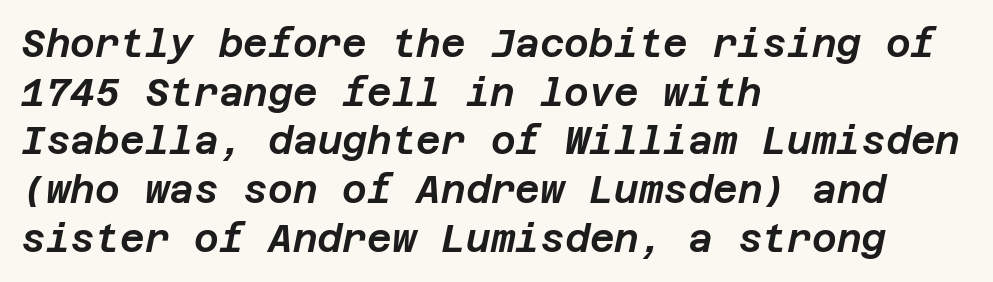
Does extra space separate the letters? No, they use regular spacing. The paragraph has a hard left edge and a soft right edge. Regarding leading, the lines here are spaced in the standard way. Slant detected: the letters are inclined. Has an underline been added? It has not.
